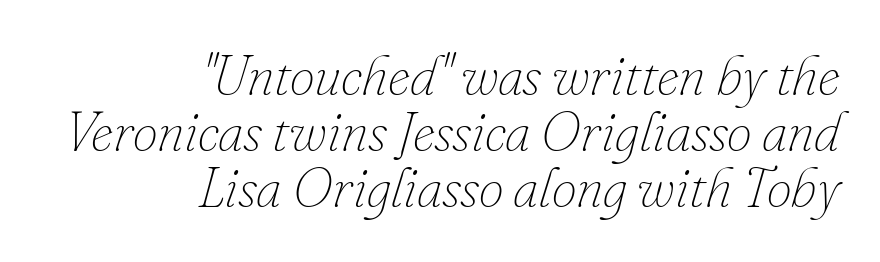
{"italic": "yes", "lean": "right", "slant_degrees": 16, "bold": "no", "weight": "thin", "width": "normal", "stroke_contrast": "low", "x_height": "small", "monospaced": "no", "underline": "no", "align": "right", "line_spacing": "tight", "line_spacing_ratio": 1.0, "letter_spacing": "normal", "letter_spacing_em": 0.0, "glyph_px": 56}
